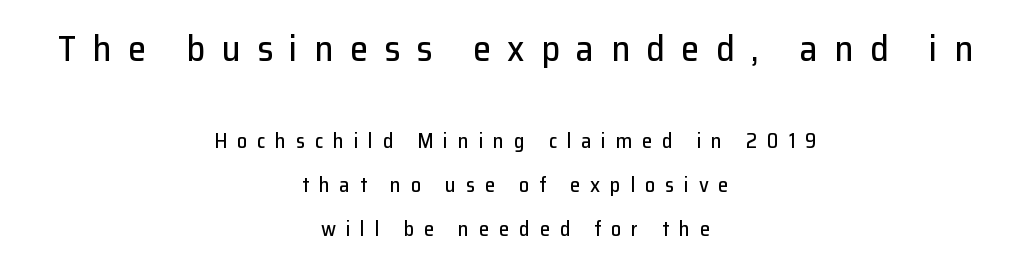
Q: Is the text italic (slanted)? A: No, it is upright.
Q: Is the typeface a serif or a sans-serif typeface? A: Sans-serif.
Q: Is the text underlined? A: No.
Q: How is the paragraph aligned? A: Centered.
Q: Is the spacing between letters normal or unusually wide? A: Unusually wide.
Q: Is the spacing between lines tight, normal or loose? A: Loose.
Q: Which block of text is set in a larger size, the first (top) or the second (bottom)? A: The first (top) one.
Q: Width (condensed, normal, or wide)? A: Normal.
Q: Stroke contrast? A: Low.
Q: x-height? A: Medium.
Q: Monospaced? A: No.
